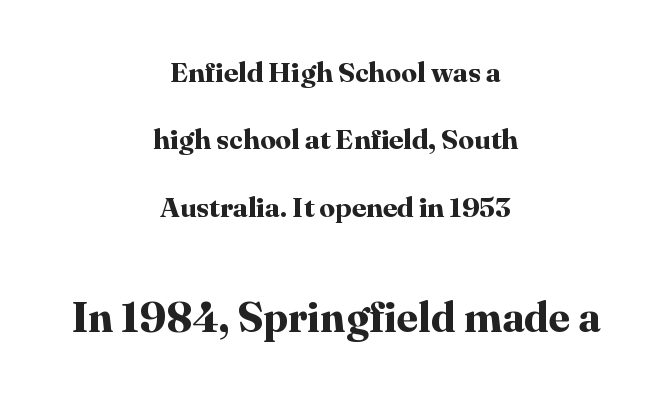
Q: Is the text bold? A: Yes.
Q: Is the text italic (slanted)? A: No, it is upright.
Q: Is the typeface a serif or a sans-serif typeface? A: Serif.
Q: Is the text underlined? A: No.
Q: How is the paragraph aligned? A: Centered.
Q: Is the spacing between letters normal or unusually wide? A: Normal.
Q: Is the spacing between lines tight, normal or loose? A: Loose.
Q: Which block of text is set in a larger size, the first (top) or the second (bottom)? A: The second (bottom) one.
Q: Width (condensed, normal, or wide)? A: Normal.
Q: Stroke contrast? A: High.
Q: x-height? A: Medium.
Q: Monospaced? A: No.
